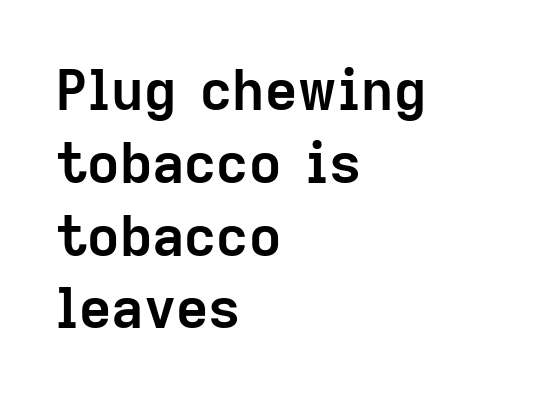
The space between consecutive lines is moderate. On the weight axis this lands at bold, roughly 700. Plain, unruled lines of type. Tall strokes in this sample are plumb rather than angled. Tracking value appears to be zero — textbook default spacing.
